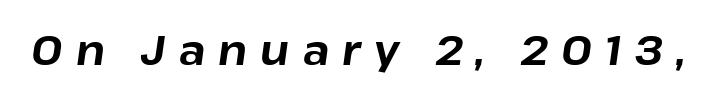
A dark, heavy texture on the line: the type is bold. Only glyphs here, with clear space below each row. The specimen reads as italic at a glance. You could not count columns in this text — the font is proportionally spaced. Letter spacing: wide.
